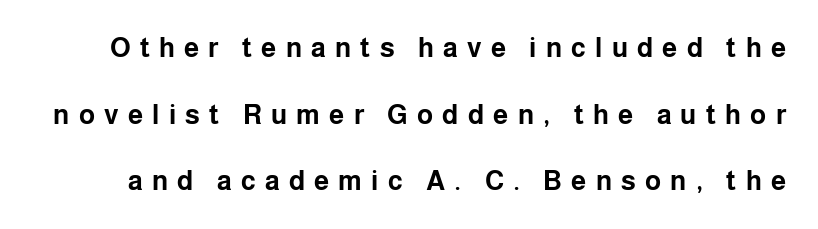
Designer's note — italics off, roman on. As a designer I'd log this as weight 700, bold. The letterforms stand isolated, each surrounded by extra space. Quick note: interline space is abundant. Has an underline been added? It has not.
